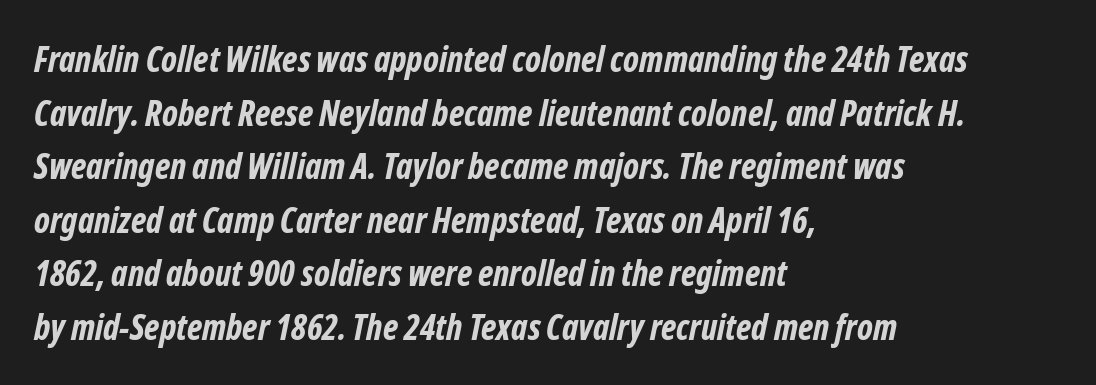
Are there feet on the stems? There aren't — it's a sans. Layout note: lines flush left. This sample uses plain, unmodified letter spacing. Descender tails drop into unmarked territory. A typesetter would call this proportional, since set widths differ per character. Notice how descenders clear the ascenders below comfortably — that's standard leading.
